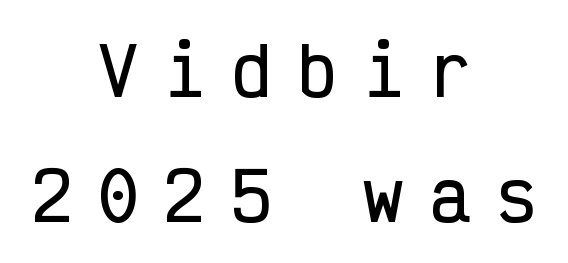
{"serif": "no", "italic": "no", "width": "condensed", "stroke_contrast": "low", "x_height": "medium", "monospaced": "yes", "underline": "no", "align": "center", "line_spacing_ratio": 1.87, "letter_spacing": "wide", "letter_spacing_em": 0.39, "glyph_px": 67}
